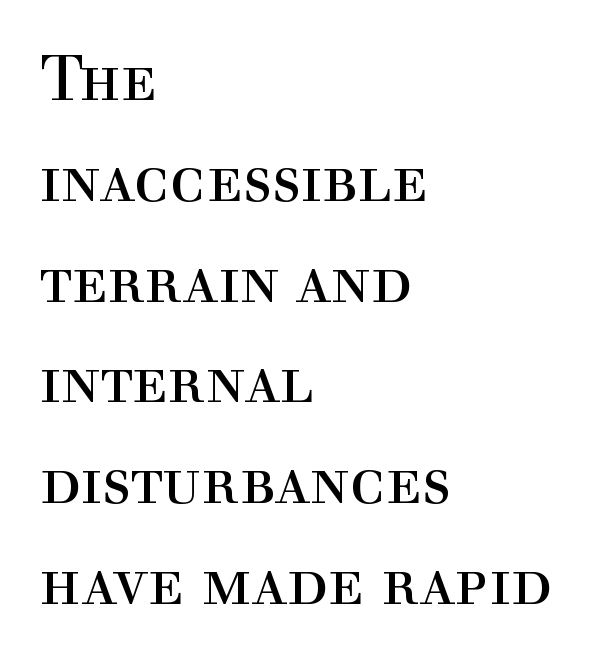
The image shows 63 px regular-weight serif type, upright; set left-aligned, normal line spacing (1.6x), normal letter spacing, not underlined; a medium x-height.
